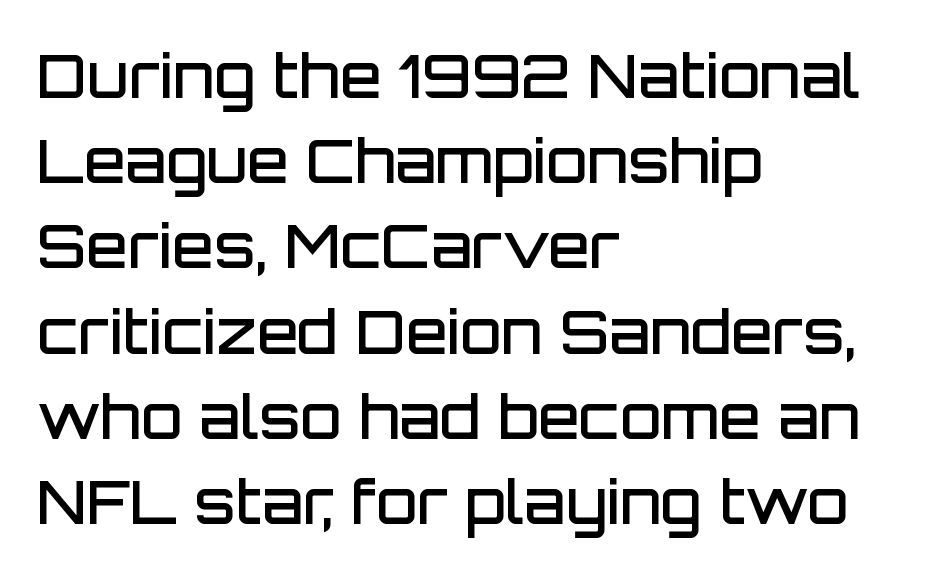
Stroke thickness is moderately raised; the sample reads as semibold. Each letter keeps its own natural width here, so spacing adapts to shape. Reading down the block, your eye returns to a fixed left position each line. Characters follow at the spacing the type designer built in. Is this a sans? Yes — the strokes have no serifs. The letters stand upright; this is a roman face.
